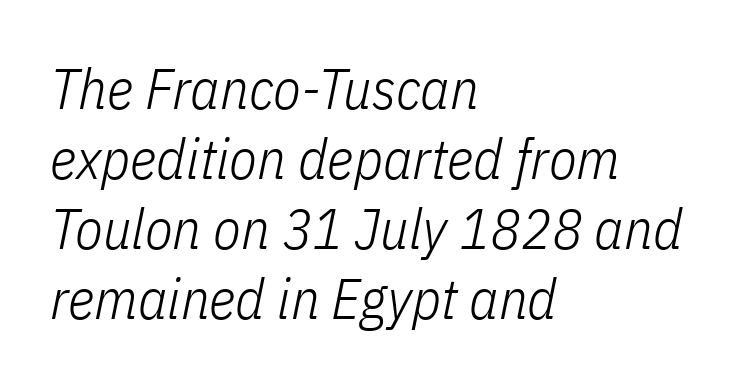
Q: Is the text bold? A: No.
Q: Is the text italic (slanted)? A: Yes, it leans right by about 11 degrees.
Q: Is the text underlined? A: No.
Q: How is the paragraph aligned? A: Left-aligned.
Q: Is the spacing between letters normal or unusually wide? A: Normal.
Q: Width (condensed, normal, or wide)? A: Condensed.
Q: Stroke contrast? A: Low.
Q: x-height? A: Medium.
Q: Monospaced? A: No.
